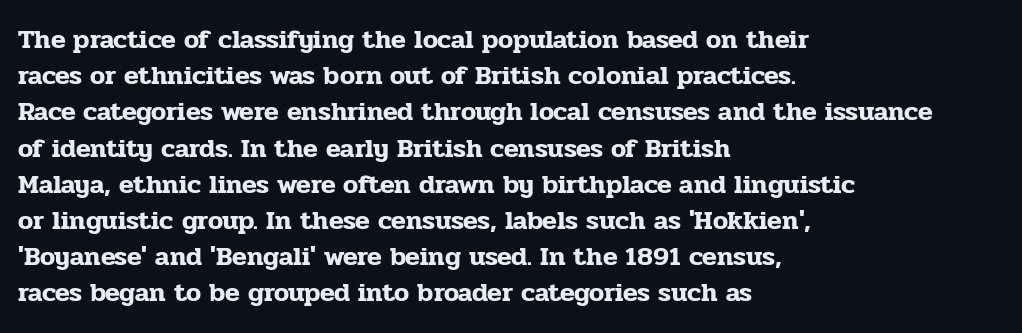
A normal amount of white space separates one row of letters from the next. Rendered with straight, roman letterforms. Rule under the text: the space is simply empty. Glyph-to-glyph distance matches everyday printed text. Horizontal alignment here is leftward, the default for most running prose.
